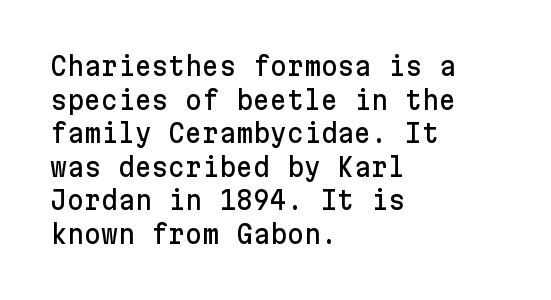
{"italic": "no", "underline": "no", "align": "left", "line_spacing": "normal", "line_spacing_ratio": 1.29, "letter_spacing": "normal", "letter_spacing_em": 0.0, "glyph_px": 26}
